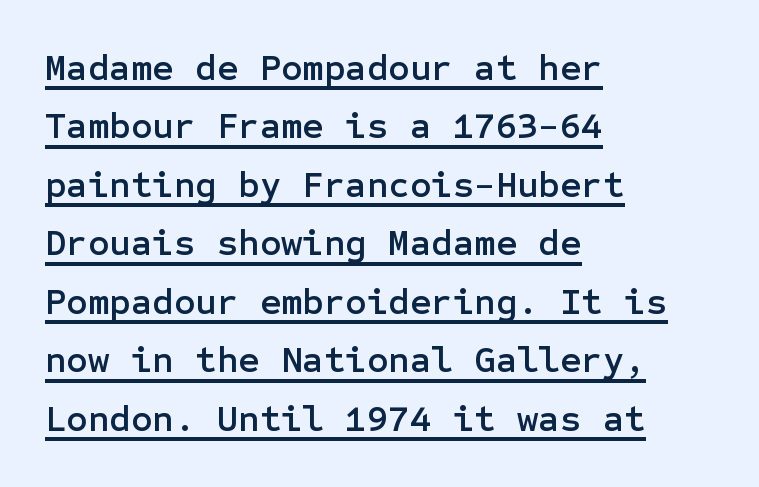
{"serif": "no", "italic": "no", "width": "normal", "stroke_contrast": "low", "x_height": "medium", "underline": "yes", "align": "left", "line_spacing": "normal", "line_spacing_ratio": 1.58, "letter_spacing": "normal", "letter_spacing_em": 0.0, "glyph_px": 37}
